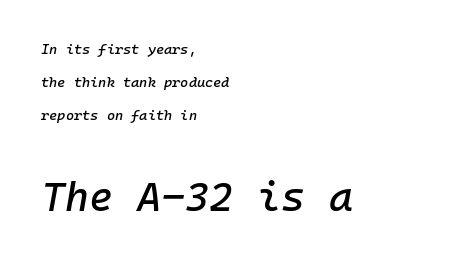
Q: Is the text italic (slanted)? A: Yes, it leans right by about 10 degrees.
Q: Is the text underlined? A: No.
Q: How is the paragraph aligned? A: Left-aligned.
Q: Is the spacing between letters normal or unusually wide? A: Normal.
Q: Is the spacing between lines tight, normal or loose? A: Loose.
Q: Which block of text is set in a larger size, the first (top) or the second (bottom)? A: The second (bottom) one.
Q: Width (condensed, normal, or wide)? A: Normal.
Q: Stroke contrast? A: Low.
Q: x-height? A: Medium.
